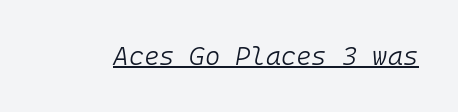
Characters follow at the spacing the type designer built in. A continuous stroke trails under the words, as in a hyperlink. Would a proofreader flag this as italicized? Yes. A light-to-regular cut is what we see here.
